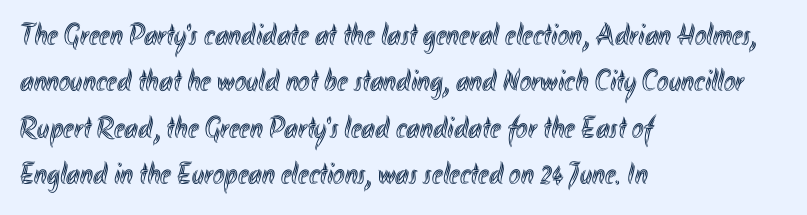
The image shows 31 px condensed type; set left-aligned, normal line spacing (1.5x), normal letter spacing, not underlined; a small x-height.
